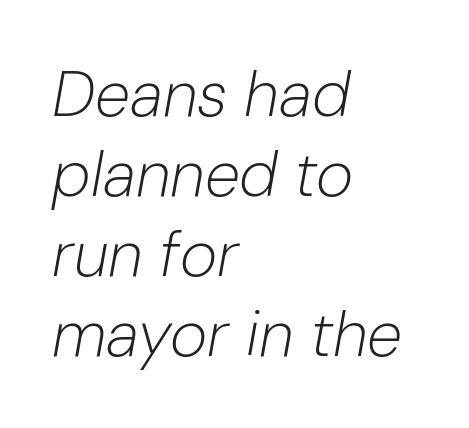
Interline gaps are of average width in this sample. Is this a heavy cut? Hardly; it is regular or lighter. Characters are canted at an angle relative to the baseline's perpendicular. Visually the block forms a straight wall on the left and a jagged coastline on the right. The baseline area is clear.
